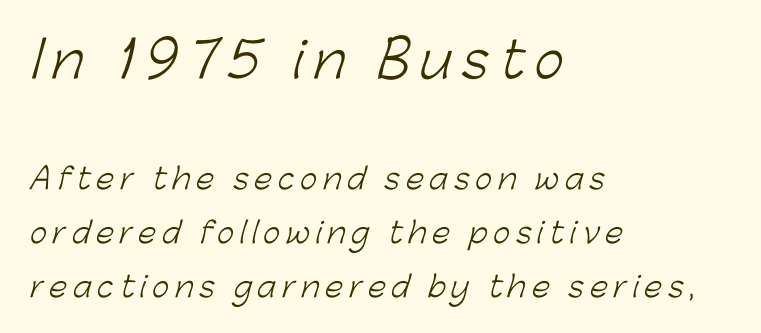
The image shows 50 px light sans-serif type; set left-aligned, line spacing 1.85x, unusually wide letter spacing (+0.2 em), not underlined; the first (top) block is 1.72x larger; low stroke contrast and a medium x-height.
